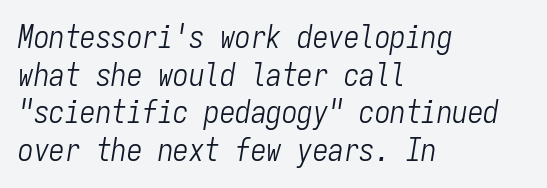
The passage shown is typed in a monospace face where columns stay perfectly aligned. Look at the tracking — it's just the regular setting, nothing added. This rendering features lettering with no underline. The letterforms sit at book weight or below.
